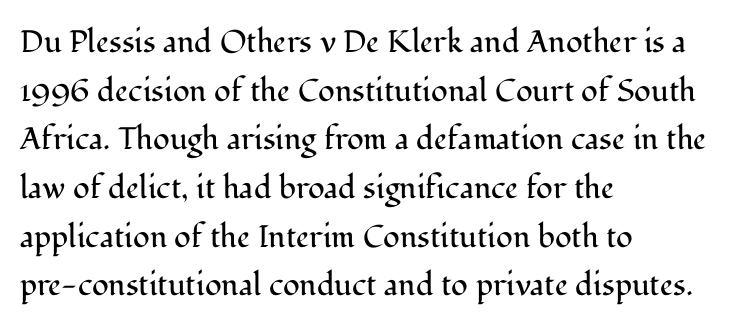
Q: Is the text bold? A: No.
Q: Is the text italic (slanted)? A: No, it is upright.
Q: Is the typeface a serif or a sans-serif typeface? A: Serif.
Q: Is the text underlined? A: No.
Q: How is the paragraph aligned? A: Left-aligned.
Q: Is the spacing between letters normal or unusually wide? A: Normal.
Q: Is the spacing between lines tight, normal or loose? A: Normal.
Q: Width (condensed, normal, or wide)? A: Normal.
Q: Stroke contrast? A: Medium.
Q: x-height? A: Medium.
Q: Monospaced? A: No.
